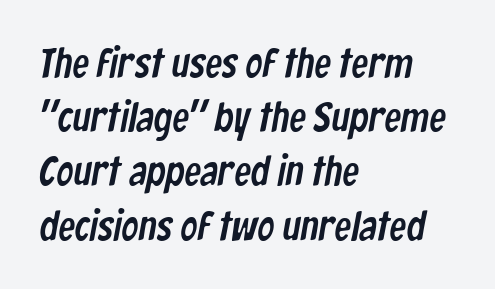
Spacing verdict: proportional, widths tailored to each character. Regarding leading, the lines here are spaced in the standard way. These lines are composed in type without serifs. The space directly below the letters is spotless.
